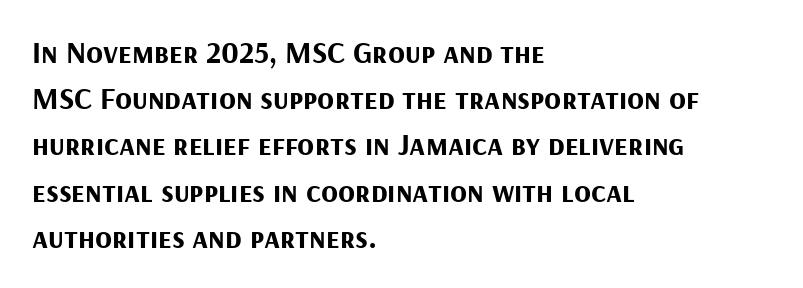
The image shows 31 px bold sans-serif type, upright; set left-aligned, normal line spacing (1.49x), normal letter spacing, not underlined; medium stroke contrast and a medium x-height.
